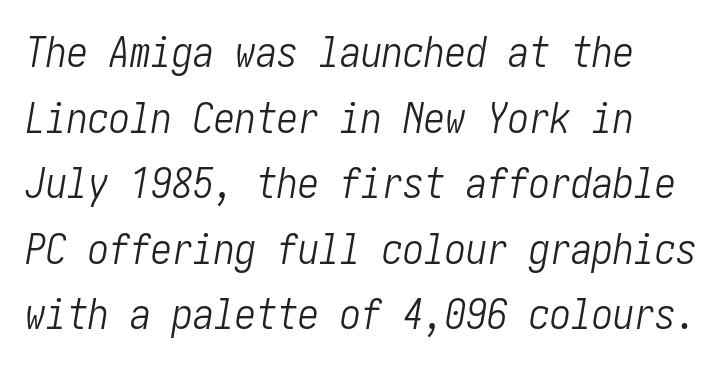
The image shows 42 px light, condensed type, italic (leaning right); set normal line spacing (1.56x), normal letter spacing, not underlined; low stroke contrast and a medium x-height.
